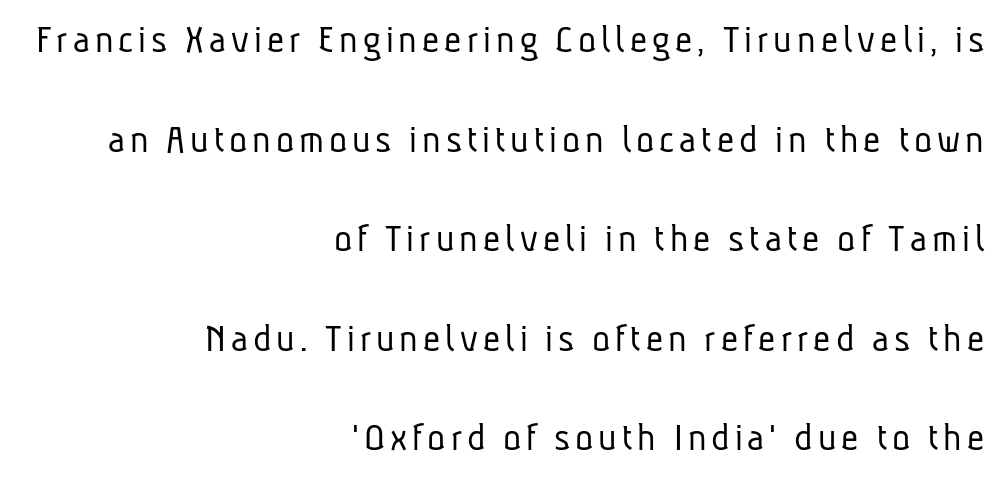
Q: Is the text bold? A: No.
Q: Is the typeface a serif or a sans-serif typeface? A: Sans-serif.
Q: Is the text underlined? A: No.
Q: How is the paragraph aligned? A: Right-aligned.
Q: Is the spacing between lines tight, normal or loose? A: Loose.
Q: Width (condensed, normal, or wide)? A: Condensed.
Q: Stroke contrast? A: Low.
Q: x-height? A: Medium.
Q: Monospaced? A: No.
